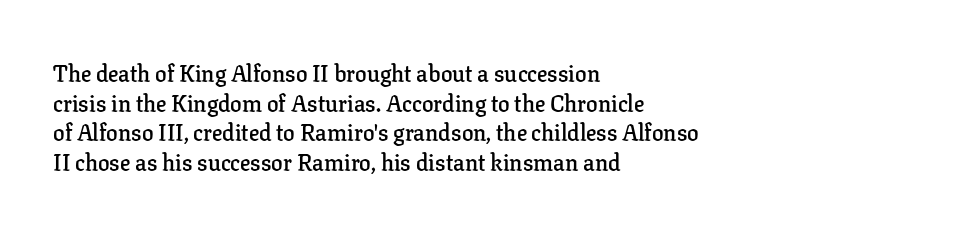
{"italic": "no", "bold": "semi", "underline": "no", "align": "left", "line_spacing": "normal", "line_spacing_ratio": 1.29, "letter_spacing": "normal", "letter_spacing_em": 0.0, "glyph_px": 23}
